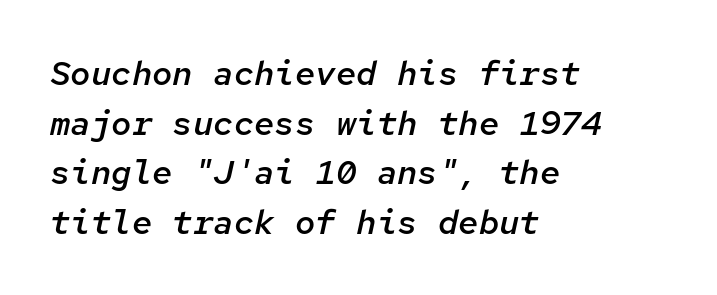
{"italic": "yes", "lean": "right", "slant_degrees": 12, "bold": "semi", "weight": "semibold", "width": "normal", "stroke_contrast": "low", "x_height": "medium", "monospaced": "yes", "underline": "no", "align": "left", "line_spacing": "normal", "line_spacing_ratio": 1.46, "letter_spacing": "normal", "letter_spacing_em": 0.0, "glyph_px": 34}
